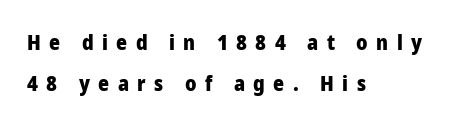
The image shows 21 px bold type, upright; set left-aligned, loose line spacing (1.97x), unusually wide letter spacing (+0.4 em), not underlined.
